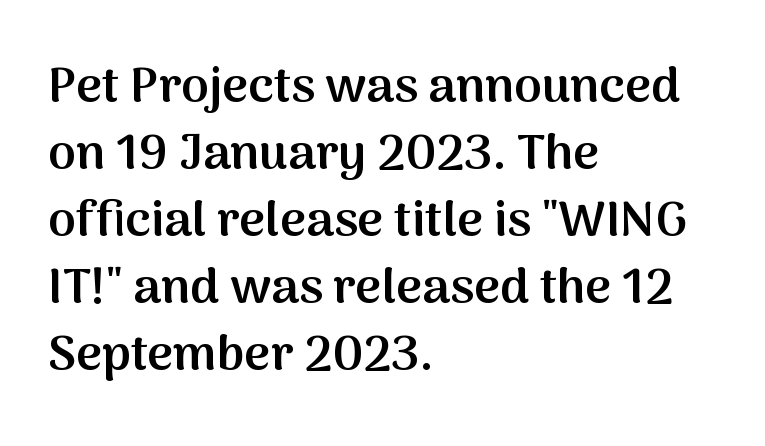
Q: Is the text bold? A: Semi-bold.
Q: Is the text italic (slanted)? A: No, it is upright.
Q: Is the typeface a serif or a sans-serif typeface? A: Sans-serif.
Q: Is the text underlined? A: No.
Q: How is the paragraph aligned? A: Left-aligned.
Q: Is the spacing between letters normal or unusually wide? A: Normal.
Q: Is the spacing between lines tight, normal or loose? A: Normal.
Q: Width (condensed, normal, or wide)? A: Normal.
Q: Stroke contrast? A: Medium.
Q: x-height? A: Medium.
Q: Monospaced? A: No.
